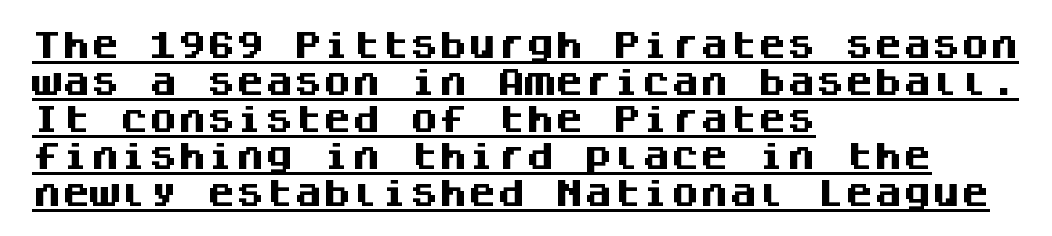
The image shows 29 px heavy sans-serif type, upright, monospaced; set left-aligned, normal line spacing (1.28x), normal letter spacing, underlined; medium stroke contrast and a large x-height.
